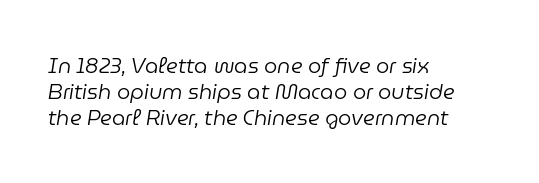
This rendering leaves character spacing at its baseline value. Which margin do the lines hug? The left one — the right edge is uneven. Lines of text with bare space underneath. Is this a heavy cut? Hardly; it is regular or lighter.
